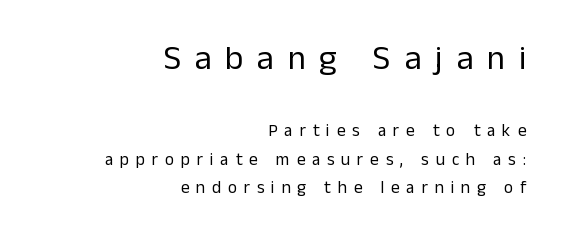
Each letter's strokes conclude bluntly, with no projecting serifs. The weight tops out at a normal text grade. Horizontally, the lines are justified to the trailing edge only. Bare-footed words on every line.
